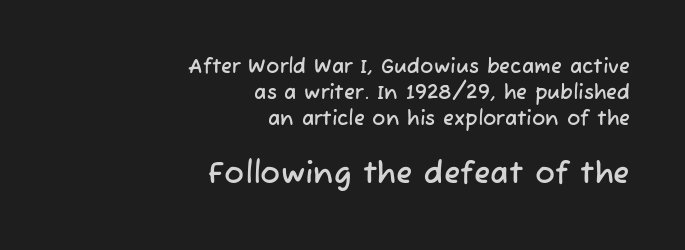
The image shows 30 px sans-serif type; set right-aligned, normal line spacing (1.29x), normal letter spacing, not underlined; the second (bottom) block is 1.5x larger; low stroke contrast and a medium x-height.
